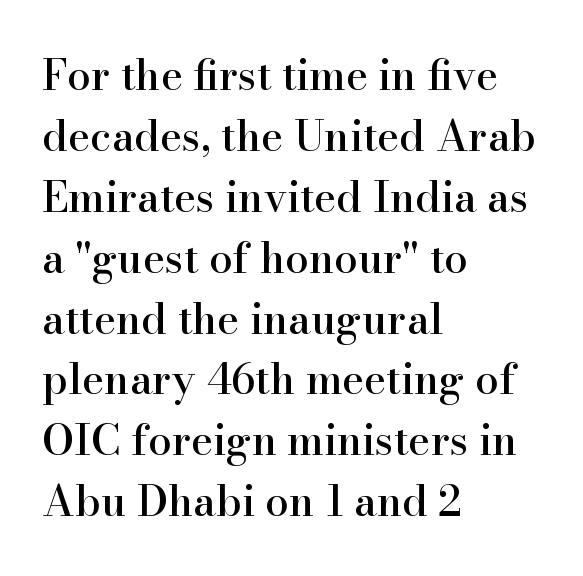
This rendering uses left alignment, leaving the right contour irregular. Italic? Not at all — the glyphs are vertical. Words appear dense and cohesive because spacing is normal. The words here are not underlined.
